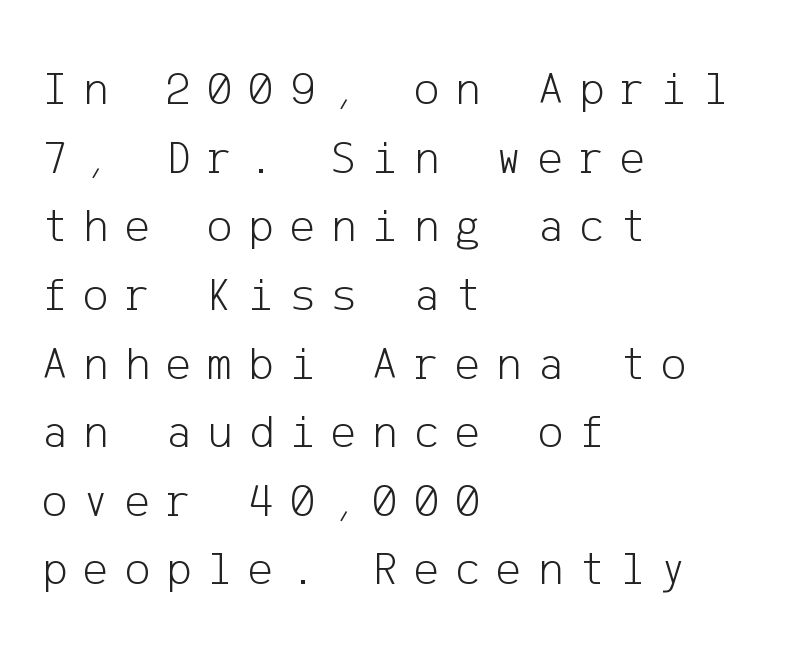
Q: Is the text bold? A: No.
Q: Is the text italic (slanted)? A: No, it is upright.
Q: Is the typeface a serif or a sans-serif typeface? A: Sans-serif.
Q: Is the text underlined? A: No.
Q: How is the paragraph aligned? A: Left-aligned.
Q: Is the spacing between letters normal or unusually wide? A: Unusually wide.
Q: Is the spacing between lines tight, normal or loose? A: Normal.
Q: Width (condensed, normal, or wide)? A: Normal.
Q: Stroke contrast? A: Low.
Q: x-height? A: Medium.
